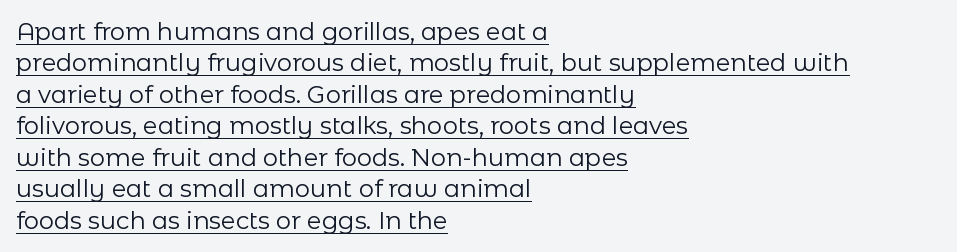
The image shows 24 px text type, upright; set left-aligned, normal line spacing (1.31x), normal letter spacing, underlined.
